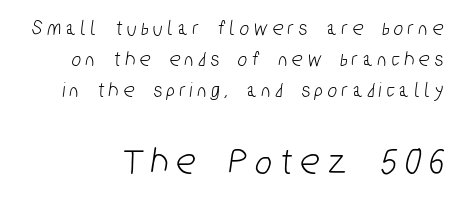
{"serif": "no", "width": "condensed", "stroke_contrast": "low", "x_height": "medium", "monospaced": "no", "underline": "no", "line_spacing": "normal", "line_spacing_ratio": 1.42, "letter_spacing": "wide", "letter_spacing_em": 0.23, "larger_block": "second", "size_ratio": 1.77, "glyph_px": 39}
